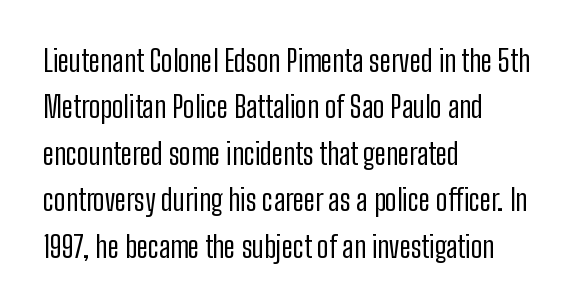
The image shows 29 px regular-weight, condensed sans-serif type, upright; set left-aligned, normal line spacing (1.6x), normal letter spacing, not underlined; low stroke contrast and a medium x-height.
